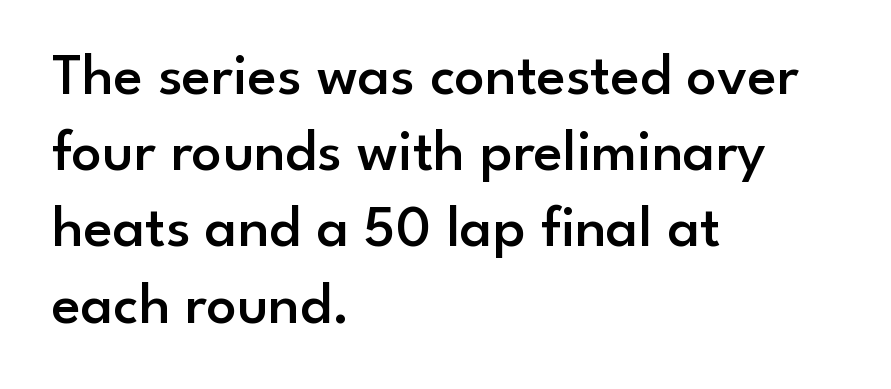
The image shows 60 px semibold sans-serif type, upright; set left-aligned, normal line spacing (1.27x), normal letter spacing, not underlined; low stroke contrast and a small x-height.
